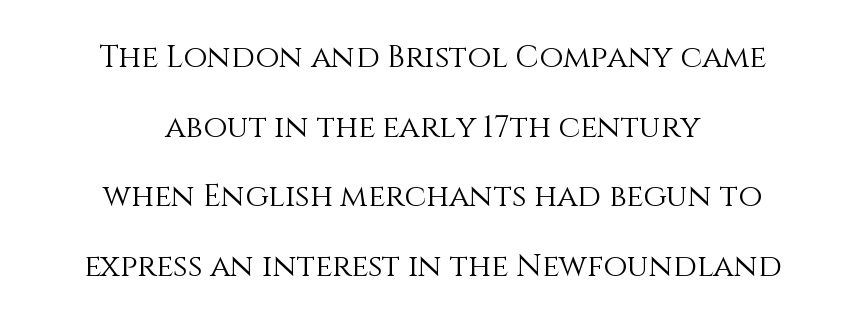
The image shows 31 px light type, upright; set centered, loose line spacing (2.25x), normal letter spacing, not underlined; medium stroke contrast and a large x-height.
